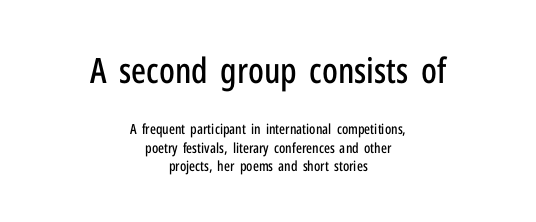
{"serif": "no", "italic": "no", "width": "condensed", "stroke_contrast": "low", "x_height": "medium", "monospaced": "no", "underline": "no", "align": "center", "line_spacing": "normal", "line_spacing_ratio": 1.32, "letter_spacing": "normal", "letter_spacing_em": 0.0, "larger_block": "first", "size_ratio": 2.5, "glyph_px": 35}
